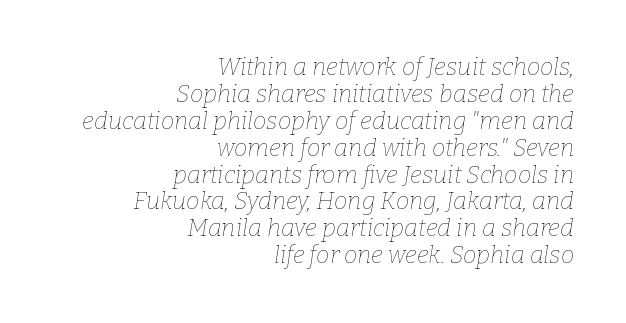
{"italic": "yes", "lean": "right", "slant_degrees": 9, "bold": "no", "underline": "no", "align": "right", "line_spacing": "tight", "line_spacing_ratio": 1.12, "letter_spacing": "normal", "letter_spacing_em": 0.0, "glyph_px": 24}
